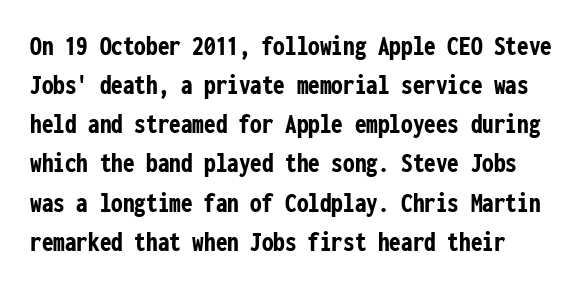
The image shows 29 px semibold, condensed sans-serif type, upright, monospaced; set normal line spacing (1.35x), normal letter spacing, not underlined; low stroke contrast and a medium x-height.
